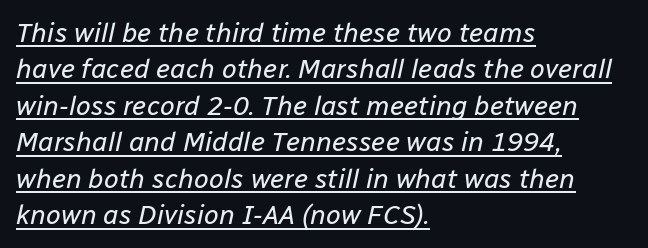
Nothing heavy about these letters — not bold at all. These lines sit exactly where default settings would place them. The passage shown has conventional tracking throughout. The rendering applies a slant to the glyphs.
